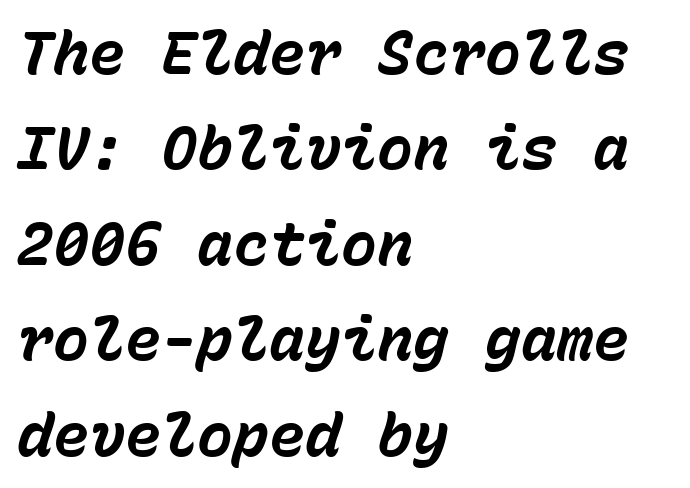
The image shows 60 px bold type, italic (leaning right), monospaced; set left-aligned, normal line spacing (1.59x), normal letter spacing, not underlined; low stroke contrast and a medium x-height.
